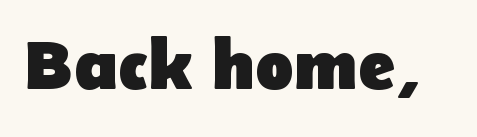
A typesetter would call this proportional, since set widths differ per character. The area under the type is left untouched. Unlike a traditional serif, this face leaves its strokes unadorned. Summary of weight: heavy, a full bold. The letterforms sit shoulder to shoulder at normal distance. Quick note: not italic, upright.
